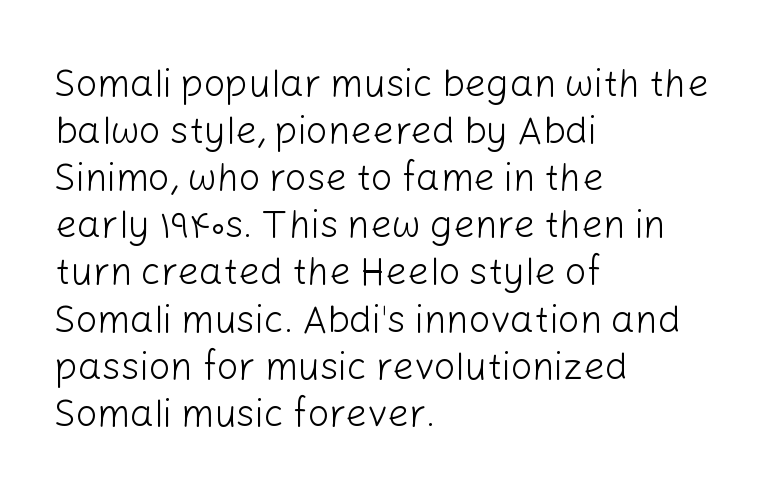
The image shows 38 px light sans-serif type, upright; set left-aligned, line spacing 1.24x, normal letter spacing, not underlined; low stroke contrast and a medium x-height.
